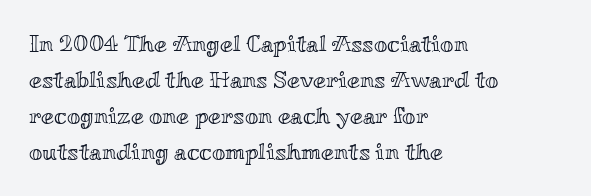
{"italic": "no", "underline": "no", "align": "left", "line_spacing": "normal", "line_spacing_ratio": 1.57, "letter_spacing": "normal", "letter_spacing_em": 0.0, "glyph_px": 23}
